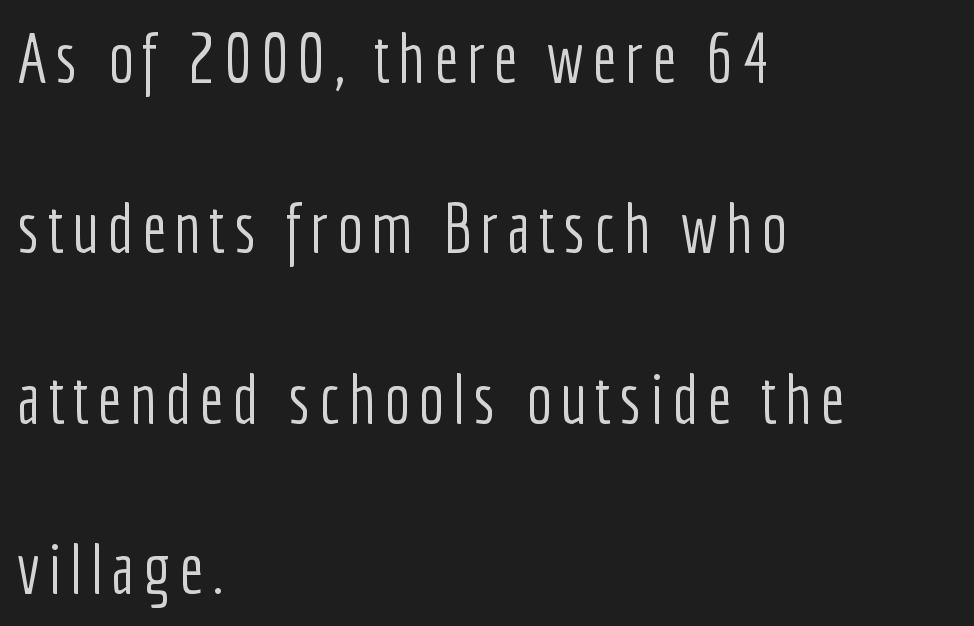
The image shows 69 px light, condensed sans-serif type, upright; set left-aligned, loose line spacing (2.47x), not underlined; low stroke contrast and a medium x-height.
